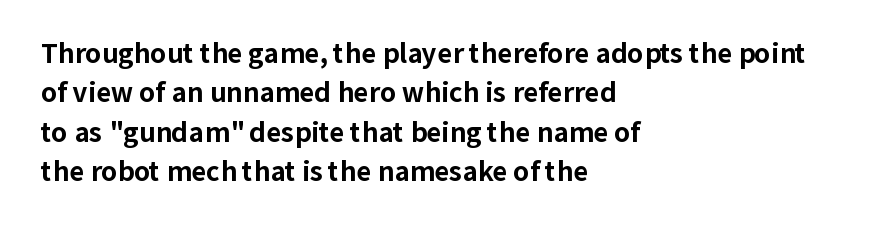
The image shows 26 px bold type, upright; set left-aligned, normal line spacing (1.51x), normal letter spacing, not underlined.
